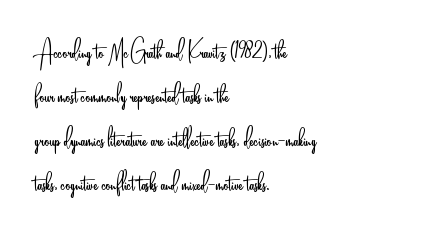
The image shows 30 px light, condensed sans-serif type; set left-aligned, normal line spacing (1.47x), normal letter spacing, not underlined; low stroke contrast and a small x-height.
